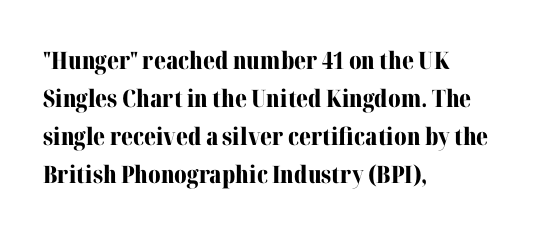
Q: Is the text bold? A: Yes.
Q: Is the text italic (slanted)? A: No, it is upright.
Q: Is the text underlined? A: No.
Q: How is the paragraph aligned? A: Left-aligned.
Q: Is the spacing between letters normal or unusually wide? A: Normal.
Q: Is the spacing between lines tight, normal or loose? A: Normal.
